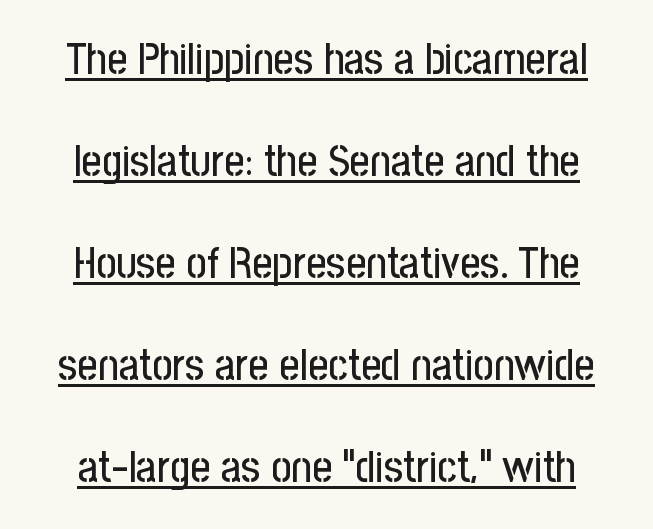
Q: Is the text italic (slanted)? A: No, it is upright.
Q: Is the typeface a serif or a sans-serif typeface? A: Sans-serif.
Q: Is the text underlined? A: Yes.
Q: Is the spacing between letters normal or unusually wide? A: Normal.
Q: Is the spacing between lines tight, normal or loose? A: Loose.
Q: Width (condensed, normal, or wide)? A: Condensed.
Q: Stroke contrast? A: Low.
Q: x-height? A: Medium.
Q: Monospaced? A: No.
